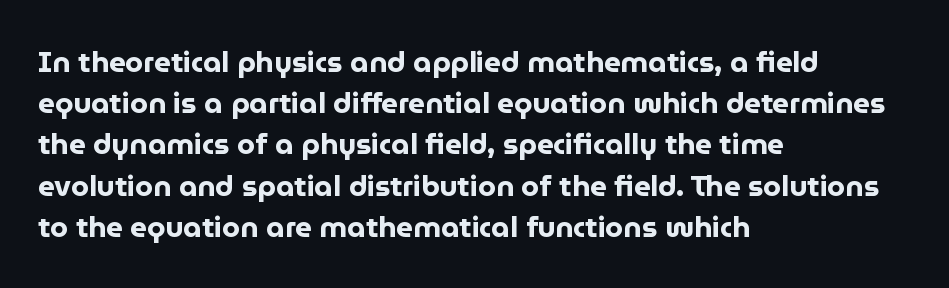
Q: Is the text bold? A: Yes.
Q: Is the text italic (slanted)? A: No, it is upright.
Q: Is the typeface a serif or a sans-serif typeface? A: Sans-serif.
Q: Is the text underlined? A: No.
Q: How is the paragraph aligned? A: Left-aligned.
Q: Is the spacing between letters normal or unusually wide? A: Normal.
Q: Is the spacing between lines tight, normal or loose? A: Normal.
Q: Width (condensed, normal, or wide)? A: Normal.
Q: Stroke contrast? A: Low.
Q: x-height? A: Medium.
Q: Monospaced? A: No.
